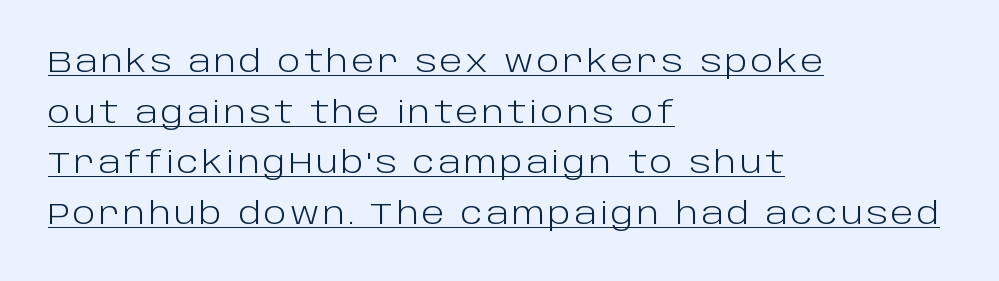
The image shows 30 px light sans-serif type, upright; set left-aligned, normal line spacing (1.69x), underlined; low stroke contrast and a large x-height.
